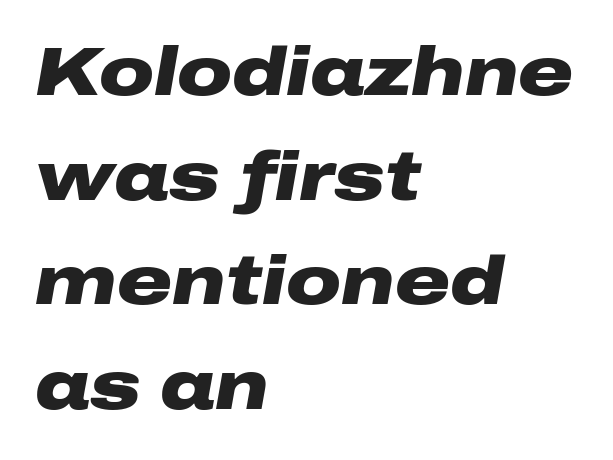
These lines carry a lot of weight — the face is fully bold. The passage shown is not underscored anywhere. Glyph-to-glyph distance matches everyday printed text. Quick note: italic.
